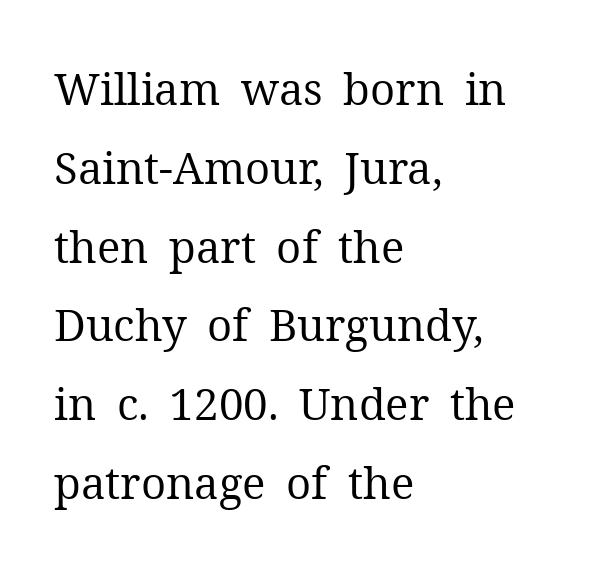
The image shows 44 px regular-weight serif type, upright; set left-aligned, line spacing 1.79x, normal letter spacing, not underlined; medium stroke contrast and a medium x-height.
